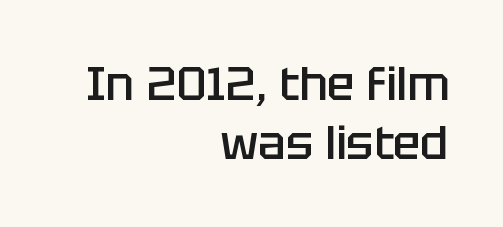
The lettering stays uniformly vertical, giving the passage a roman look. This rendering employs a face without finishing strokes, i.e., a sans-serif. Students, observe: this is what conventionally led text looks like. In terms of letterspacing, this is plain default setting.
